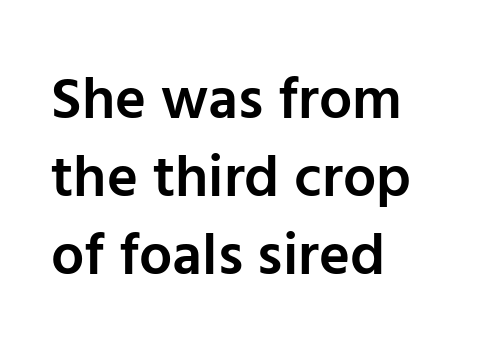
The image shows 59 px semibold sans-serif type, upright; set left-aligned, normal line spacing (1.32x), normal letter spacing, not underlined; low stroke contrast and a medium x-height.
